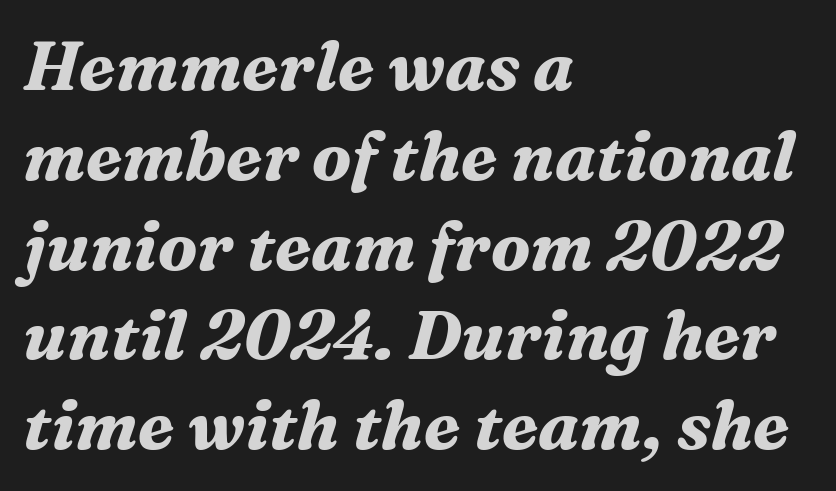
Q: Is the text bold? A: Yes.
Q: Is the text italic (slanted)? A: Yes, it leans right by about 16 degrees.
Q: Is the typeface a serif or a sans-serif typeface? A: Serif.
Q: Is the text underlined? A: No.
Q: How is the paragraph aligned? A: Left-aligned.
Q: Is the spacing between letters normal or unusually wide? A: Normal.
Q: Is the spacing between lines tight, normal or loose? A: Normal.
Q: Width (condensed, normal, or wide)? A: Normal.
Q: Stroke contrast? A: Medium.
Q: x-height? A: Medium.
Q: Monospaced? A: No.
